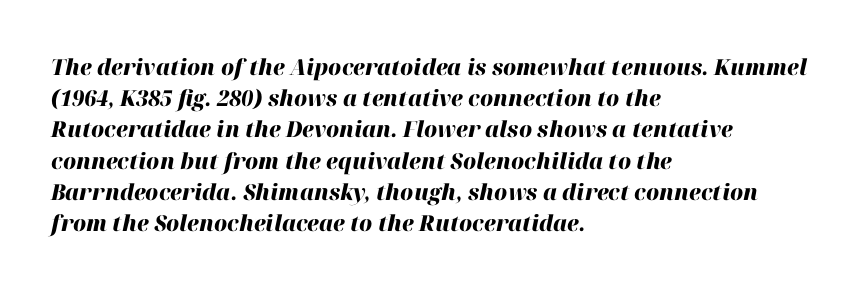
Just letters on the line, the space beneath them empty. Where is the straight margin? On the left. Heavy-handed strokes throughout: this text is bold. These lines were composed using italics. Caption: standard tracking, unaltered. Horizontal bands of white between lines are of average thickness.
